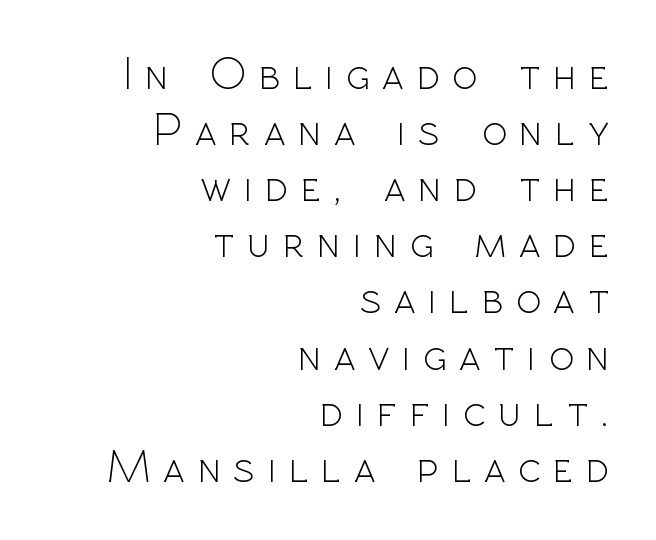
The image shows 46 px light sans-serif type, upright; set right-aligned, line spacing 1.22x, unusually wide letter spacing (+0.28 em), not underlined; a medium x-height.
